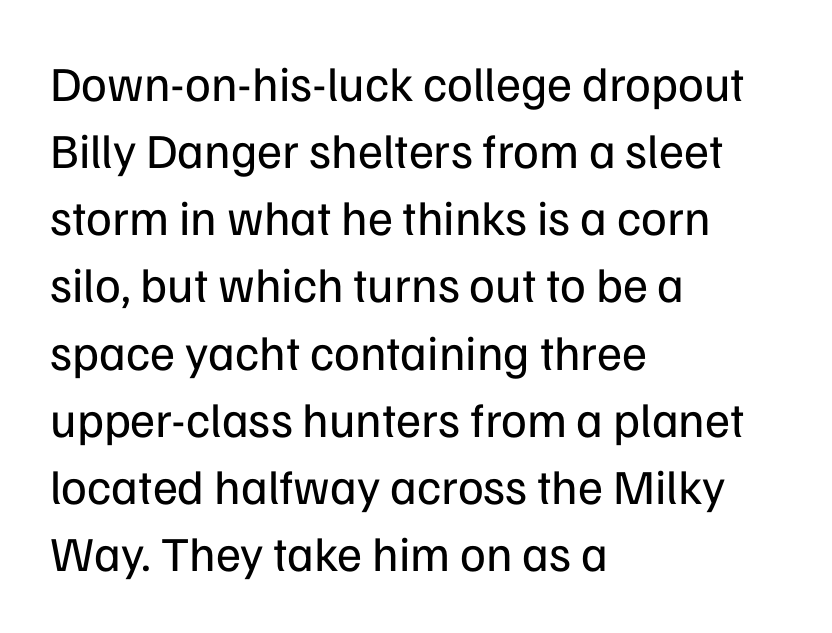
These lines are rendered in a variable-pitch font. The rows are spaced the way most documents space them. Is the letter spacing exaggerated? No — it looks like the ordinary default. The font is comparable to plain body text, perhaps lighter.
